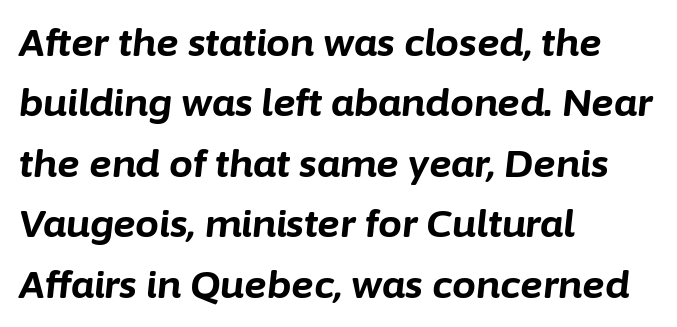
Q: Is the text bold? A: Yes.
Q: Is the text italic (slanted)? A: Yes, it leans right by about 6 degrees.
Q: Is the text underlined? A: No.
Q: How is the paragraph aligned? A: Left-aligned.
Q: Is the spacing between letters normal or unusually wide? A: Normal.
Q: Is the spacing between lines tight, normal or loose? A: Normal.
Q: Width (condensed, normal, or wide)? A: Normal.
Q: Stroke contrast? A: Low.
Q: x-height? A: Medium.
Q: Monospaced? A: No.
